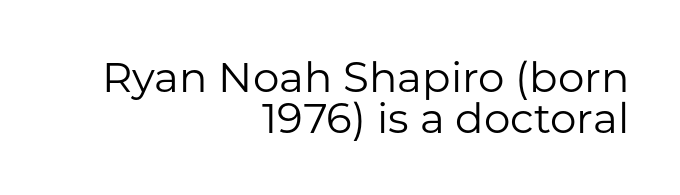
{"serif": "no", "italic": "no", "bold": "no", "weight": "regular", "width": "normal", "stroke_contrast": "low", "x_height": "medium", "monospaced": "no", "underline": "no", "align": "right", "line_spacing": "tight", "line_spacing_ratio": 0.97, "letter_spacing": "normal", "letter_spacing_em": 0.0, "glyph_px": 42}
